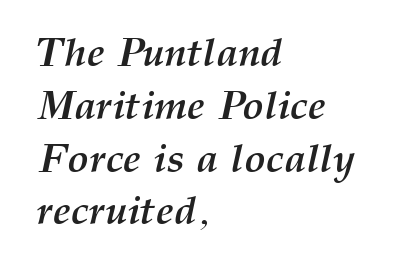
Line beginnings align vertically; line endings do not. The vertical gap from one line to the next is medium. Glyph-to-glyph distance matches everyday printed text. Look at the stroke-to-counter ratio: heavy, a bold.
